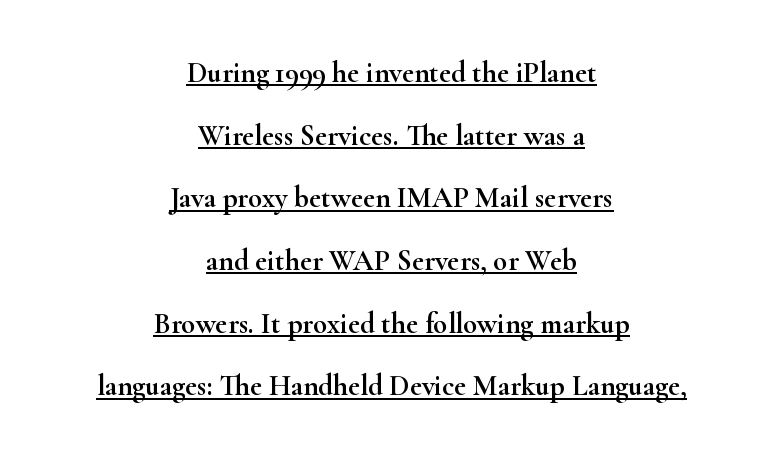
Q: Is the text italic (slanted)? A: No, it is upright.
Q: Is the typeface a serif or a sans-serif typeface? A: Serif.
Q: Is the text underlined? A: Yes.
Q: How is the paragraph aligned? A: Centered.
Q: Is the spacing between letters normal or unusually wide? A: Normal.
Q: Is the spacing between lines tight, normal or loose? A: Loose.
Q: Width (condensed, normal, or wide)? A: Wide.
Q: Stroke contrast? A: High.
Q: x-height? A: Small.
Q: Monospaced? A: No.
